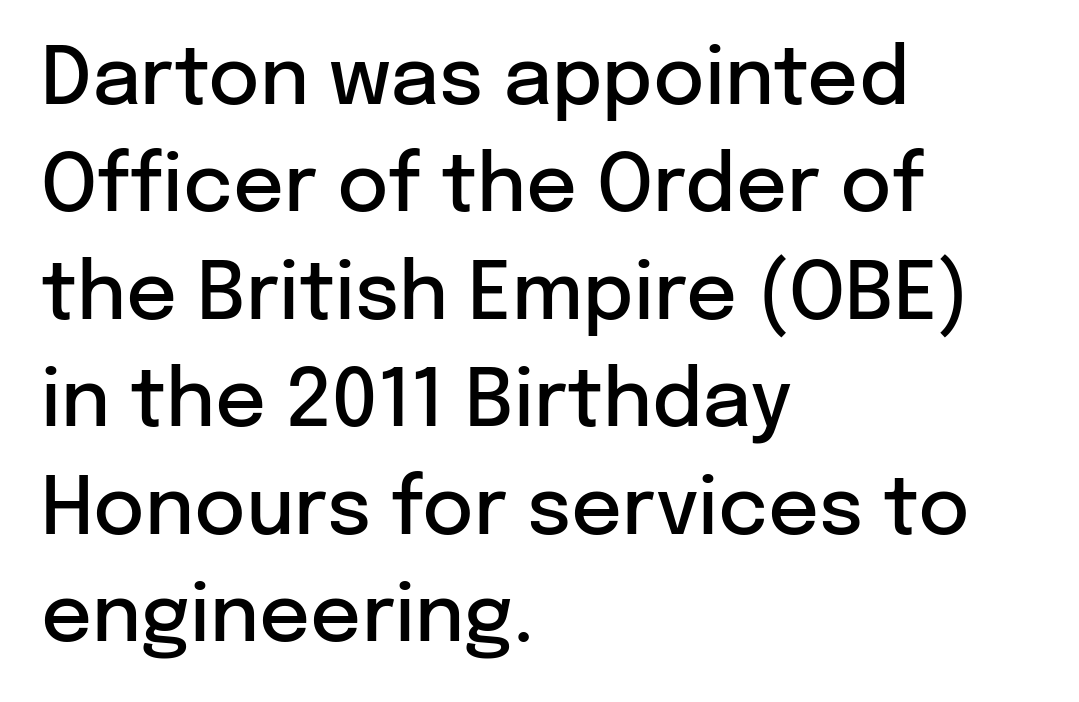
The image shows 79 px semibold sans-serif type, upright; set left-aligned, normal line spacing (1.36x), normal letter spacing, not underlined; low stroke contrast and a medium x-height.
